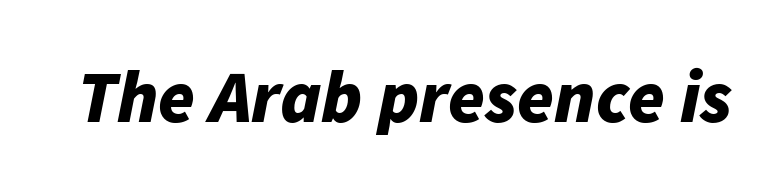
Style check: oblique. Decoration check: the copy has no underline. Observe the ordinary spacing: letters are neighbours, not strangers. Looks like regular typesetting: each glyph gets only the width it needs. The characters look thick and weighty, a clear bold.
